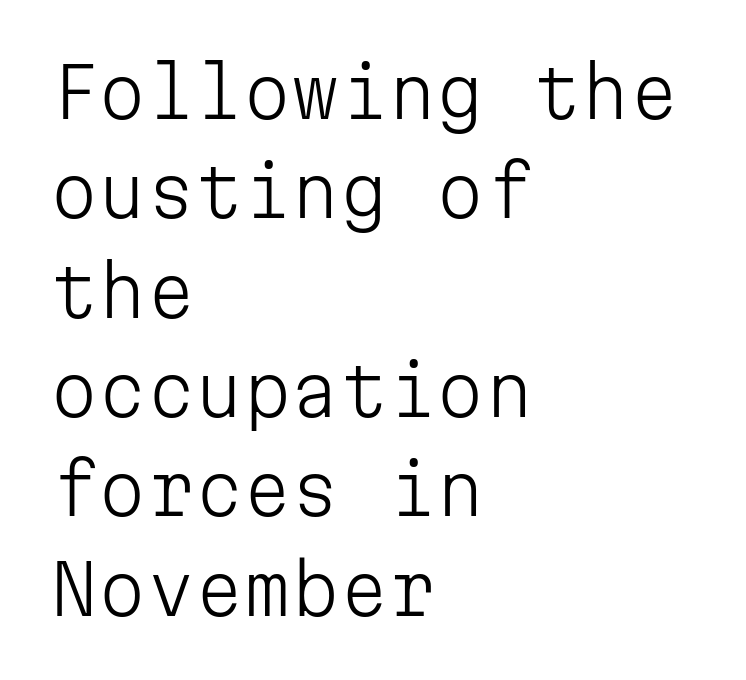
Layout note: lines flush left. If you drew a line through each stem, it would be perfectly vertical. Each letter, wide or thin by design, is forced into the same width here. The rows are spaced the way most documents space them.
